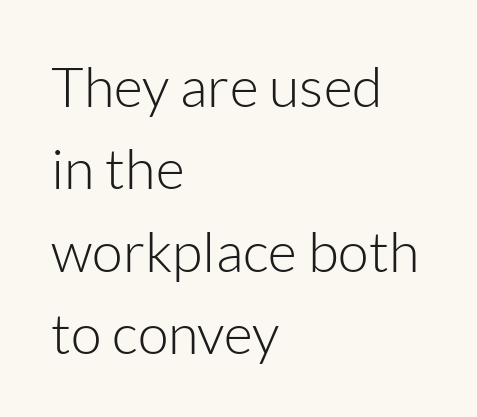
{"serif": "no", "italic": "no", "bold": "no", "weight": "light", "width": "normal", "stroke_contrast": "low", "x_height": "medium", "monospaced": "no", "underline": "no", "align": "left", "line_spacing": "normal", "line_spacing_ratio": 1.47, "letter_spacing": "normal", "letter_spacing_em": 0.0, "glyph_px": 56}
